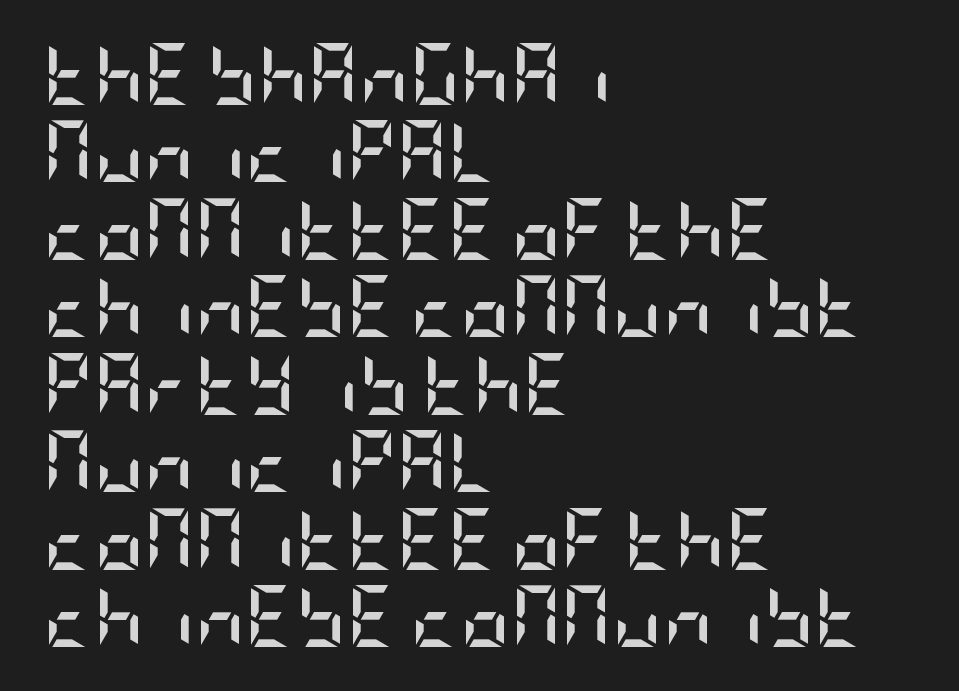
The image shows 62 px semibold, condensed sans-serif type, upright; set left-aligned, normal line spacing (1.25x), normal letter spacing, not underlined; low stroke contrast and a large x-height.
